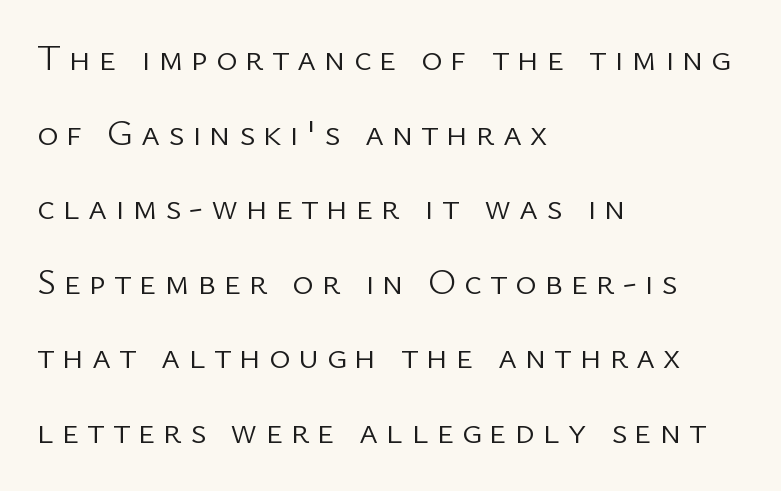
{"serif": "no", "italic": "no", "bold": "no", "weight": "light", "width": "normal", "stroke_contrast": "low", "x_height": "medium", "monospaced": "no", "underline": "no", "align": "left", "line_spacing": "loose", "line_spacing_ratio": 2.07, "letter_spacing": "wide", "letter_spacing_em": 0.22, "glyph_px": 36}
